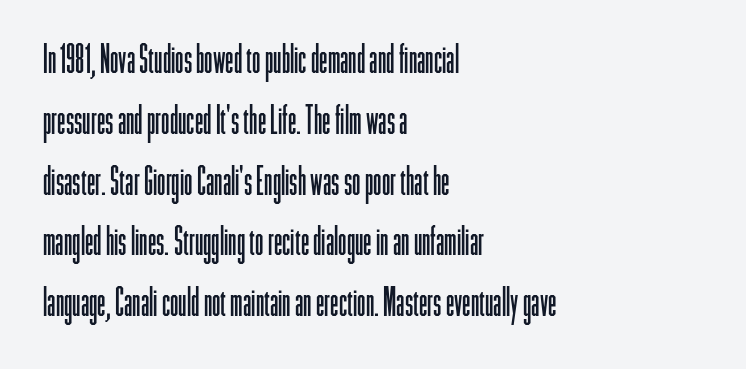
Q: Is the text bold? A: No.
Q: Is the text italic (slanted)? A: No, it is upright.
Q: Is the typeface a serif or a sans-serif typeface? A: Sans-serif.
Q: Is the text underlined? A: No.
Q: How is the paragraph aligned? A: Left-aligned.
Q: Is the spacing between letters normal or unusually wide? A: Normal.
Q: Is the spacing between lines tight, normal or loose? A: Normal.
Q: Width (condensed, normal, or wide)? A: Condensed.
Q: Stroke contrast? A: Low.
Q: x-height? A: Medium.
Q: Monospaced? A: No.
